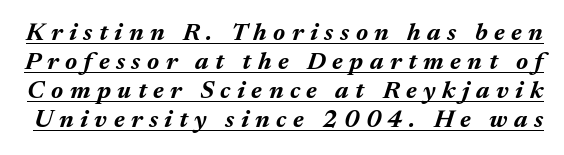
Look at the tracking — it's clearly loosened, letters drifting apart. Strong, thick strokes mark this as bold type. Rendered with sloped, italic letterforms. Compared with undecorated copy, this sample adds a rule below the words.
